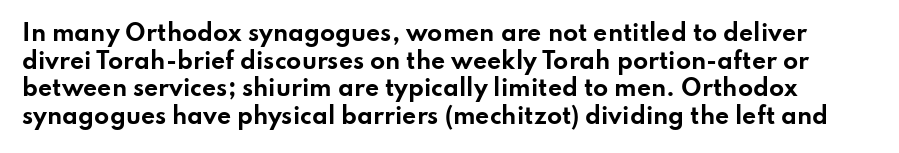
The image shows 22 px bold type, upright; set normal line spacing (1.26x), normal letter spacing, not underlined.
